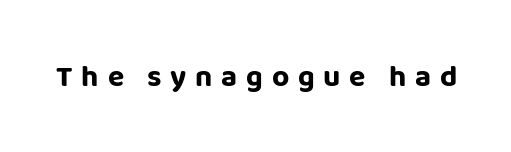
Q: Is the text bold? A: Yes.
Q: Is the text italic (slanted)? A: No, it is upright.
Q: Is the typeface a serif or a sans-serif typeface? A: Sans-serif.
Q: Is the text underlined? A: No.
Q: Is the spacing between letters normal or unusually wide? A: Unusually wide.
Q: Width (condensed, normal, or wide)? A: Normal.
Q: Stroke contrast? A: Low.
Q: x-height? A: Large.
Q: Monospaced? A: No.
